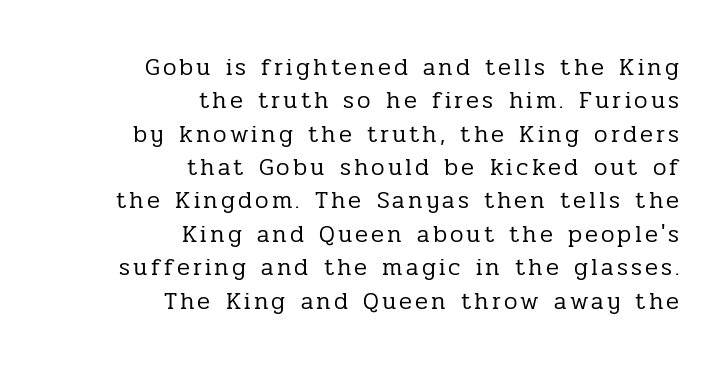
The rendering anchors every line to the right-hand side. The passage shown is not underscored anywhere. Italic? Not at all — the glyphs are vertical. The space between consecutive lines is moderate.
